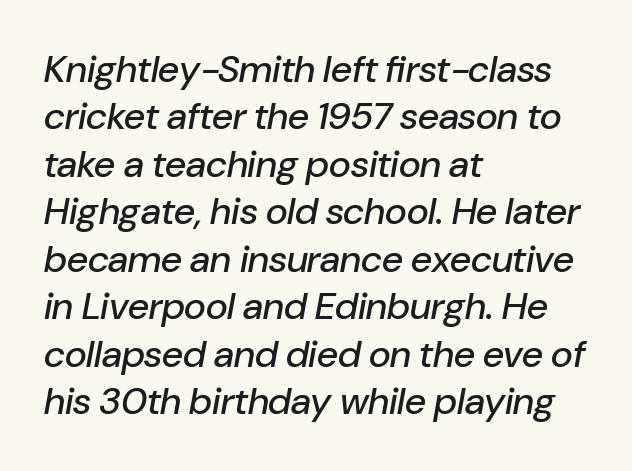
The image shows 38 px text type, italic (leaning right); set left-aligned, normal line spacing (1.25x), normal letter spacing, not underlined; low stroke contrast and a medium x-height.
